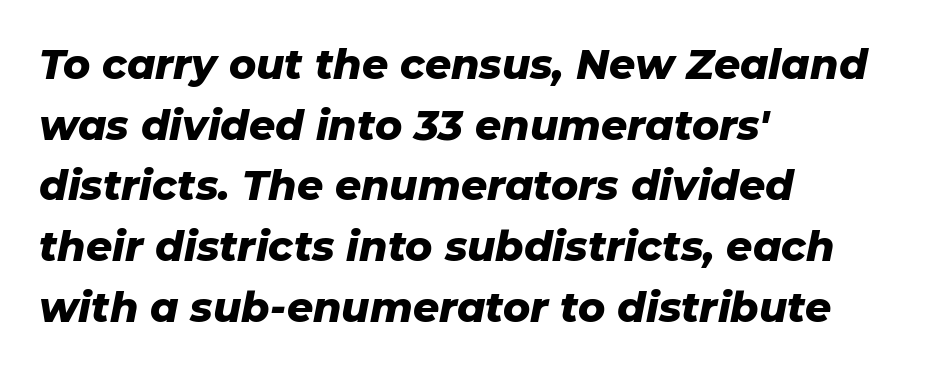
The image shows 41 px heavy type, italic (leaning right); set left-aligned, normal line spacing (1.48x), normal letter spacing, not underlined; low stroke contrast and a medium x-height.
